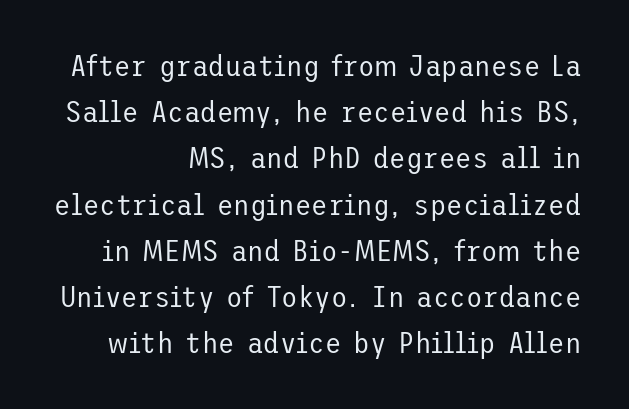
The image shows 30 px regular-weight sans-serif type, upright; set right-aligned, normal line spacing (1.54x), normal letter spacing, not underlined; low stroke contrast and a medium x-height.
